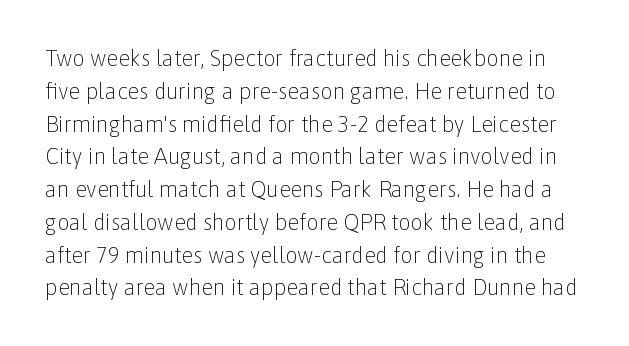
Q: Is the text bold? A: No.
Q: Is the text italic (slanted)? A: No, it is upright.
Q: Is the text underlined? A: No.
Q: Is the spacing between letters normal or unusually wide? A: Normal.
Q: Is the spacing between lines tight, normal or loose? A: Normal.
